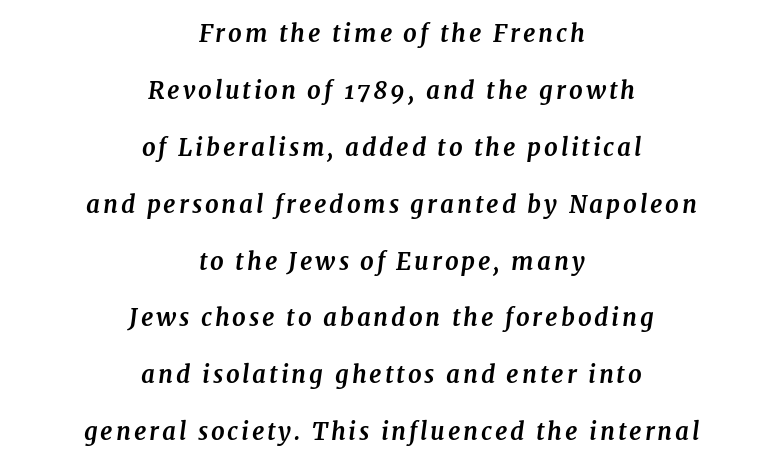
The image shows 24 px bold type, italic (leaning right); set centered, loose line spacing (2.37x), not underlined.
